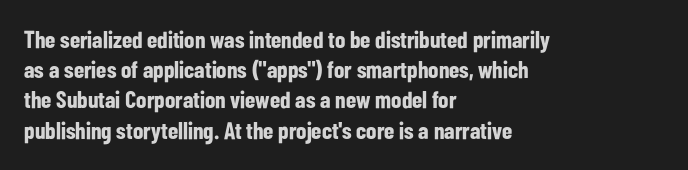
The image shows 24 px bold type, upright; set left-aligned, normal line spacing (1.26x), normal letter spacing, not underlined.
